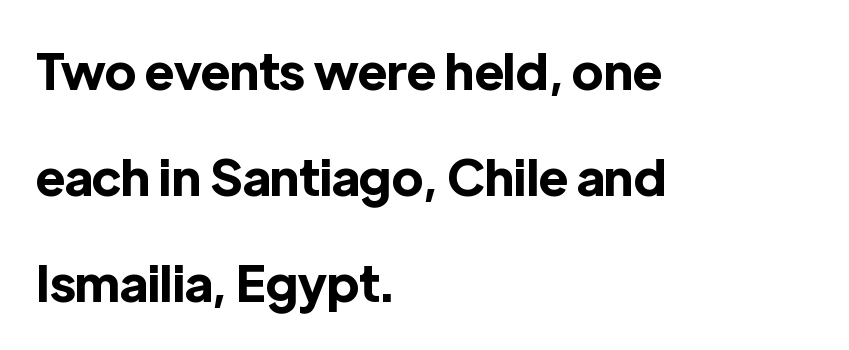
{"serif": "no", "italic": "no", "bold": "yes", "weight": "bold", "width": "normal", "x_height": "medium", "monospaced": "no", "underline": "no", "align": "left", "line_spacing": "loose", "line_spacing_ratio": 2.12, "letter_spacing": "normal", "letter_spacing_em": 0.0, "glyph_px": 50}
